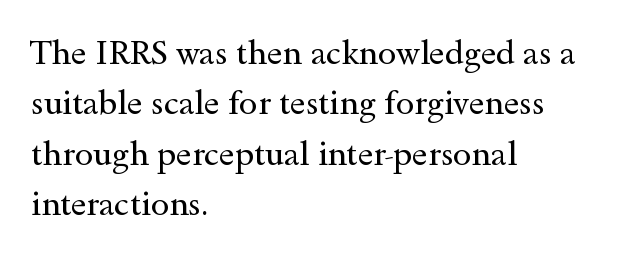
{"serif": "yes", "italic": "no", "bold": "no", "weight": "regular", "width": "wide", "x_height": "small", "monospaced": "no", "underline": "no", "align": "left", "line_spacing": "normal", "line_spacing_ratio": 1.53, "letter_spacing": "normal", "letter_spacing_em": 0.0, "glyph_px": 33}
